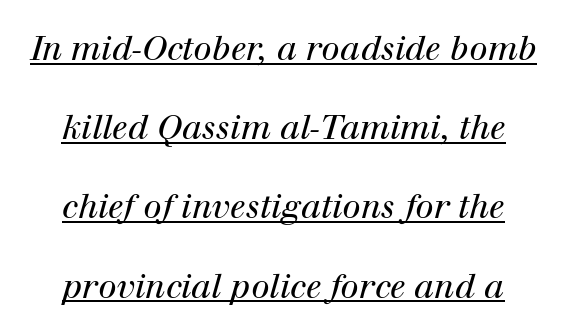
The image shows 33 px regular-weight serif type, italic (leaning right); set loose line spacing (2.4x), normal letter spacing, underlined; high stroke contrast and a medium x-height.
